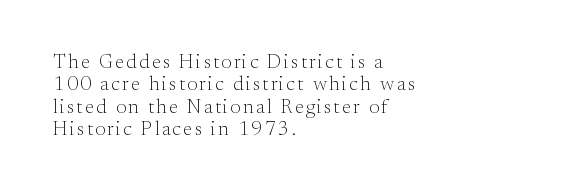
The image shows 20 px text type, upright; set left-aligned, tight line spacing (1.12x), not underlined.
